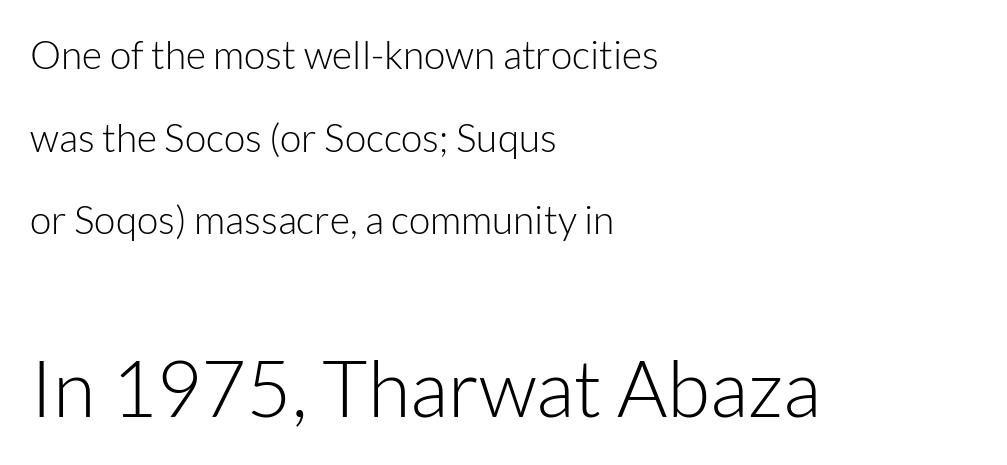
These lines stand farther apart than default settings would place them. You could call the tracking neutral — neither tight nor loose. Posture: straight, roman, zero tilt. A clean baseline with only descenders dipping below it. Type size steps up from the first block to the second.
